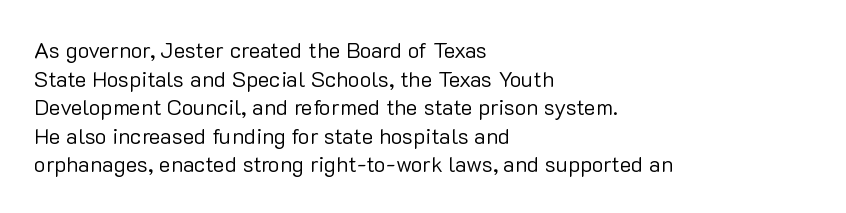
{"italic": "no", "bold": "no", "underline": "no", "align": "left", "line_spacing": "normal", "line_spacing_ratio": 1.3, "letter_spacing": "normal", "letter_spacing_em": 0.0, "glyph_px": 22}
